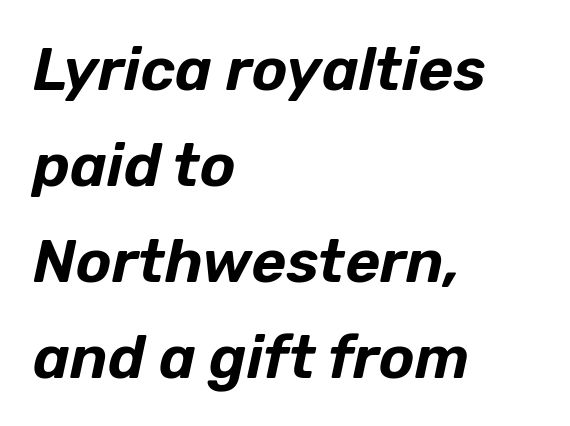
Each letter keeps its own natural width here, so spacing adapts to shape. Reading down the column, the eye jumps a familiar distance to each next line. The ragged edge is on the right, which tells us the setting is flush left. The rendering applies a slant to the glyphs. Standard letterfit; no display-style spreading of the glyphs. No word sits above an underline.
